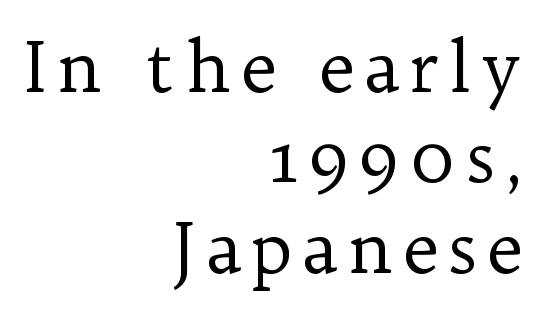
Q: Is the text bold? A: No.
Q: Is the text italic (slanted)? A: No, it is upright.
Q: Is the typeface a serif or a sans-serif typeface? A: Serif.
Q: Is the text underlined? A: No.
Q: How is the paragraph aligned? A: Right-aligned.
Q: Is the spacing between lines tight, normal or loose? A: Normal.
Q: Width (condensed, normal, or wide)? A: Normal.
Q: Stroke contrast? A: Low.
Q: x-height? A: Medium.
Q: Monospaced? A: No.
